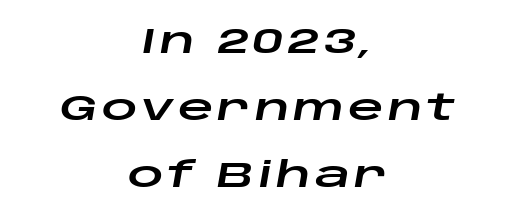
The image shows 35 px wide type, italic (leaning right); set centered, loose line spacing (1.91x), not underlined; low stroke contrast and a large x-height.
